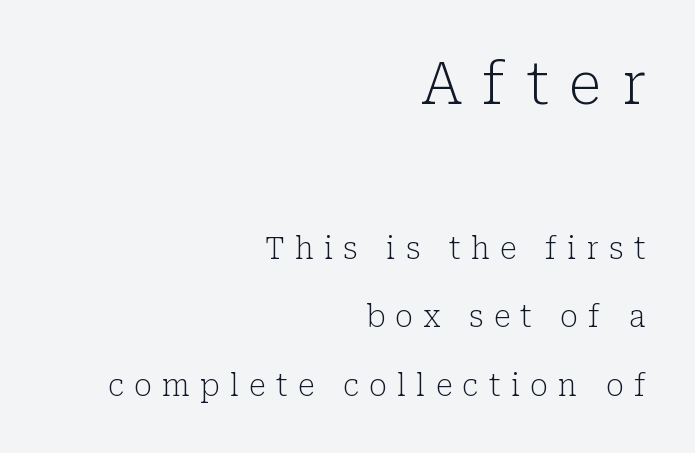
{"serif": "yes", "italic": "no", "bold": "no", "weight": "light", "width": "normal", "stroke_contrast": "low", "x_height": "medium", "monospaced": "no", "underline": "no", "align": "right", "line_spacing": "loose", "line_spacing_ratio": 2.28, "letter_spacing": "wide", "letter_spacing_em": 0.34, "larger_block": "first", "size_ratio": 1.97, "glyph_px": 59}
